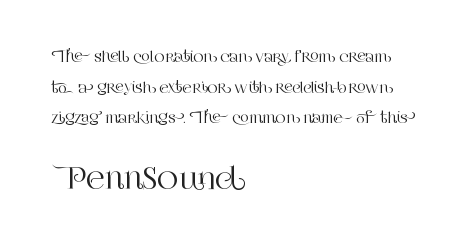
Q: Is the text italic (slanted)? A: No, it is upright.
Q: Is the typeface a serif or a sans-serif typeface? A: Serif.
Q: Is the text underlined? A: No.
Q: How is the paragraph aligned? A: Left-aligned.
Q: Is the spacing between letters normal or unusually wide? A: Normal.
Q: Is the spacing between lines tight, normal or loose? A: Loose.
Q: Which block of text is set in a larger size, the first (top) or the second (bottom)? A: The second (bottom) one.
Q: Width (condensed, normal, or wide)? A: Normal.
Q: Stroke contrast? A: High.
Q: x-height? A: Large.
Q: Monospaced? A: No.
